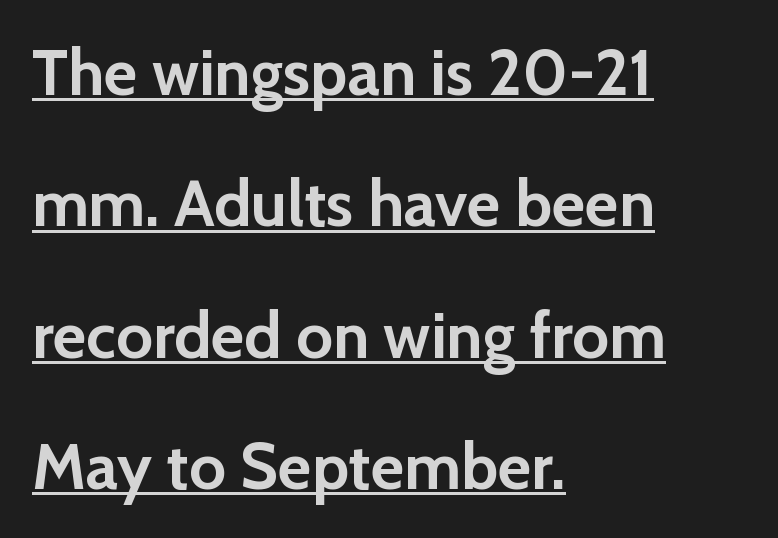
The image shows 65 px semibold sans-serif type, upright; set left-aligned, loose line spacing (2.02x), normal letter spacing, underlined; low stroke contrast and a medium x-height.
